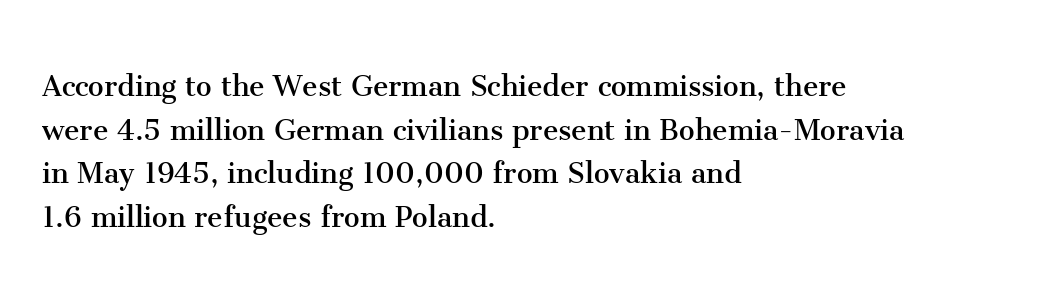
The cut favours lightness, reaching ordinary text weight at its darkest. Vertically, the passage feels balanced, rows spaced as you'd expect. The designer went with a serif here, giving each stem small feet. The paragraph has a hard left edge and a soft right edge. You can tell it's not italic because the verticals are truly vertical. The face used here is proportionally spaced, like ordinary book or web type.
